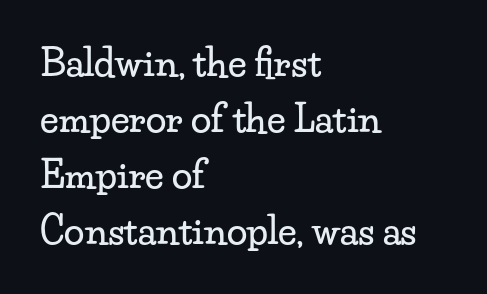
{"serif": "yes", "italic": "no", "width": "wide", "stroke_contrast": "low", "x_height": "small", "monospaced": "no", "underline": "no", "align": "left", "line_spacing": "normal", "line_spacing_ratio": 1.51, "letter_spacing": "normal", "letter_spacing_em": 0.0, "glyph_px": 37}
